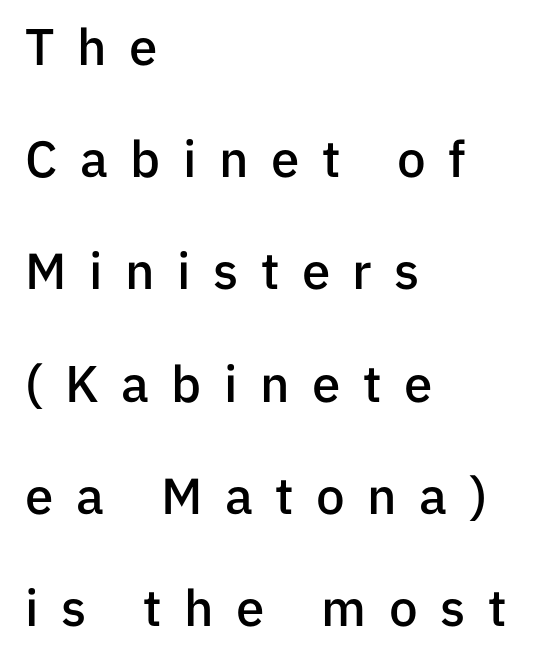
Q: Is the text bold? A: Semi-bold.
Q: Is the text italic (slanted)? A: No, it is upright.
Q: Is the typeface a serif or a sans-serif typeface? A: Sans-serif.
Q: Is the text underlined? A: No.
Q: How is the paragraph aligned? A: Left-aligned.
Q: Is the spacing between letters normal or unusually wide? A: Unusually wide.
Q: Is the spacing between lines tight, normal or loose? A: Loose.
Q: Width (condensed, normal, or wide)? A: Normal.
Q: Stroke contrast? A: Low.
Q: x-height? A: Medium.
Q: Monospaced? A: No.
